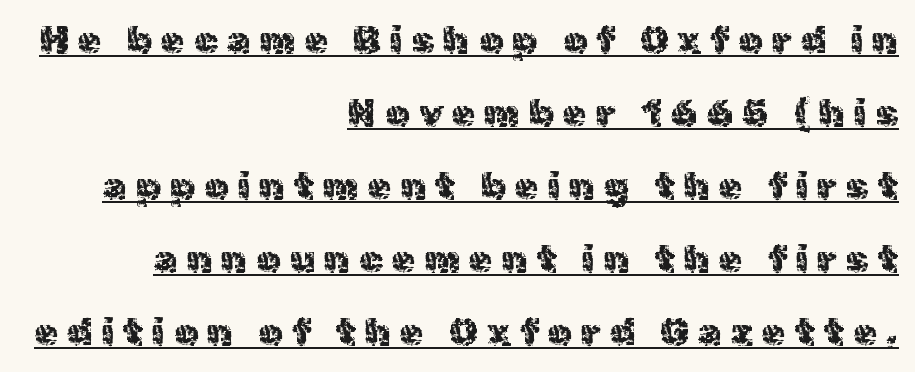
Q: Is the text italic (slanted)? A: No, it is upright.
Q: Is the typeface a serif or a sans-serif typeface? A: Sans-serif.
Q: Is the text underlined? A: Yes.
Q: How is the paragraph aligned? A: Right-aligned.
Q: Is the spacing between letters normal or unusually wide? A: Unusually wide.
Q: Is the spacing between lines tight, normal or loose? A: Loose.
Q: Width (condensed, normal, or wide)? A: Normal.
Q: x-height? A: Medium.
Q: Monospaced? A: No.
